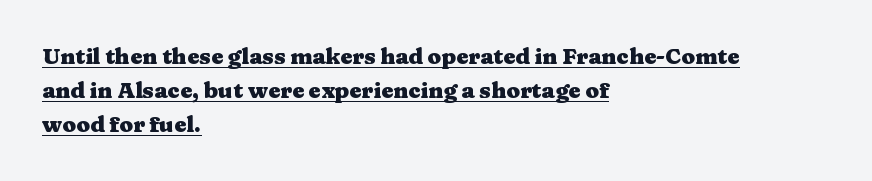
{"italic": "no", "bold": "yes", "underline": "yes", "align": "left", "line_spacing": "normal", "line_spacing_ratio": 1.55, "letter_spacing": "normal", "letter_spacing_em": 0.0, "glyph_px": 22}
